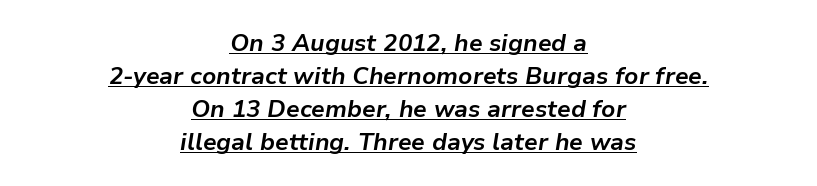
The image shows 24 px bold type, italic (leaning right); set centered, normal line spacing (1.38x), normal letter spacing, underlined.
